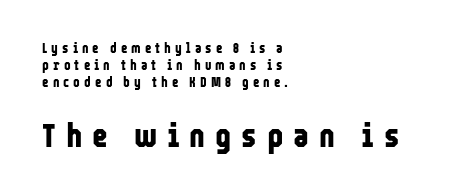
Q: Is the text bold? A: Yes.
Q: Is the text italic (slanted)? A: No, it is upright.
Q: Is the typeface a serif or a sans-serif typeface? A: Sans-serif.
Q: Is the text underlined? A: No.
Q: How is the paragraph aligned? A: Left-aligned.
Q: Is the spacing between letters normal or unusually wide? A: Unusually wide.
Q: Which block of text is set in a larger size, the first (top) or the second (bottom)? A: The second (bottom) one.
Q: Width (condensed, normal, or wide)? A: Condensed.
Q: Stroke contrast? A: Low.
Q: x-height? A: Medium.
Q: Monospaced? A: No.
